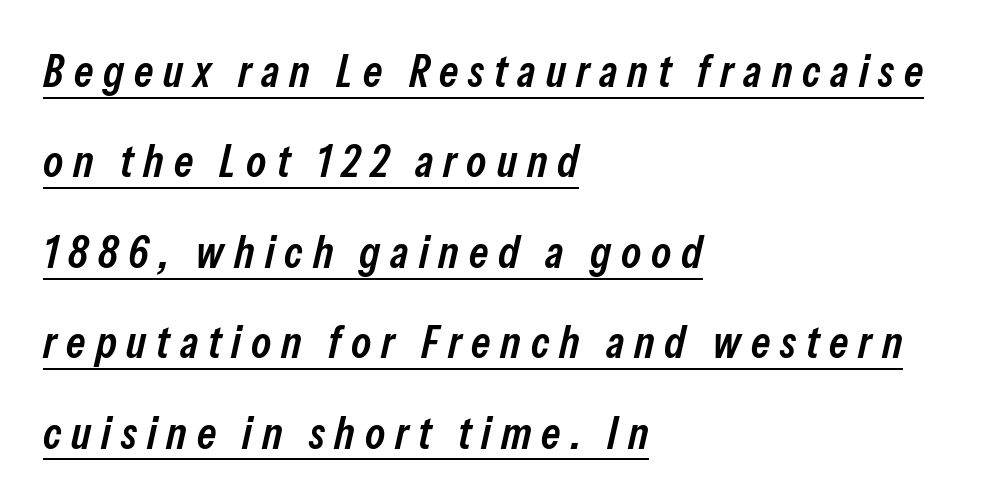
The image shows 45 px semibold, condensed type, italic (leaning right); set left-aligned, loose line spacing (2.01x), unusually wide letter spacing (+0.22 em), underlined; low stroke contrast and a medium x-height.
